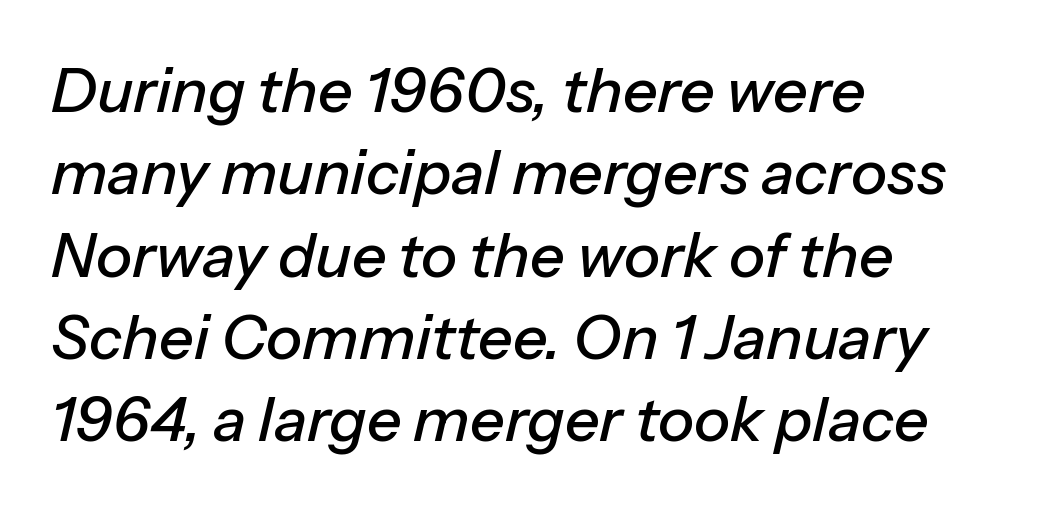
Q: Is the text italic (slanted)? A: Yes, it leans right by about 13 degrees.
Q: Is the text underlined? A: No.
Q: How is the paragraph aligned? A: Left-aligned.
Q: Is the spacing between letters normal or unusually wide? A: Normal.
Q: Is the spacing between lines tight, normal or loose? A: Normal.
Q: Width (condensed, normal, or wide)? A: Normal.
Q: Stroke contrast? A: Low.
Q: x-height? A: Medium.
Q: Monospaced? A: No.
